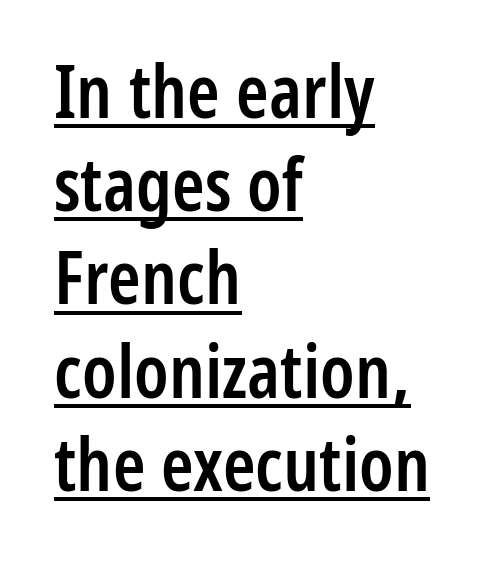
Tall strokes in this sample are plumb rather than angled. Each letter keeps its own natural width here, so spacing adapts to shape. Leftover space on each line is placed entirely after the last word. Is this a sans? Yes — the strokes have no serifs.
